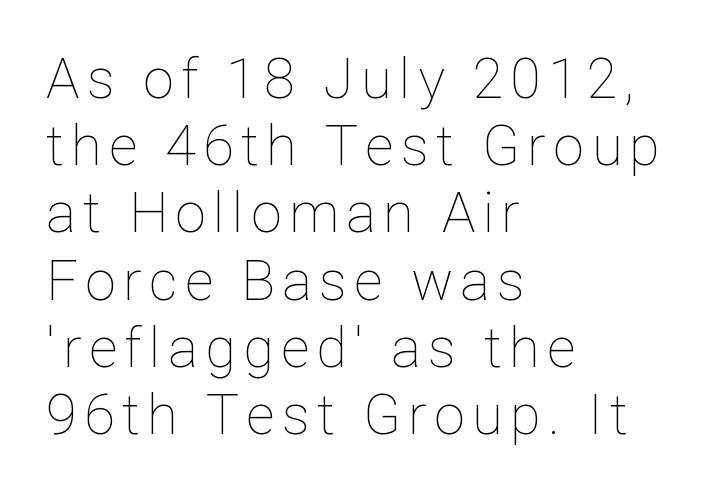
The image shows 56 px thin type, upright; set left-aligned, line spacing 1.2x, not underlined; low stroke contrast and a medium x-height.
